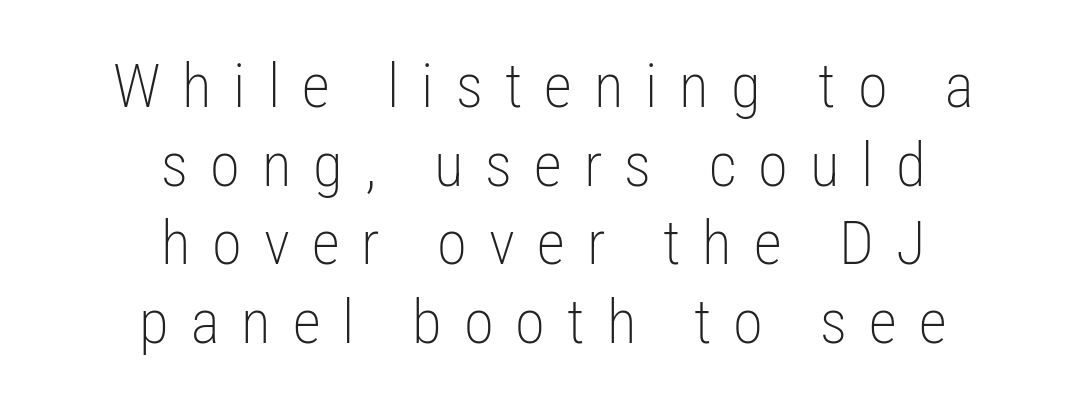
{"serif": "no", "italic": "no", "bold": "no", "weight": "light", "width": "condensed", "stroke_contrast": "low", "x_height": "medium", "monospaced": "no", "underline": "no", "align": "center", "line_spacing": "normal", "line_spacing_ratio": 1.29, "letter_spacing": "wide", "letter_spacing_em": 0.36, "glyph_px": 61}
